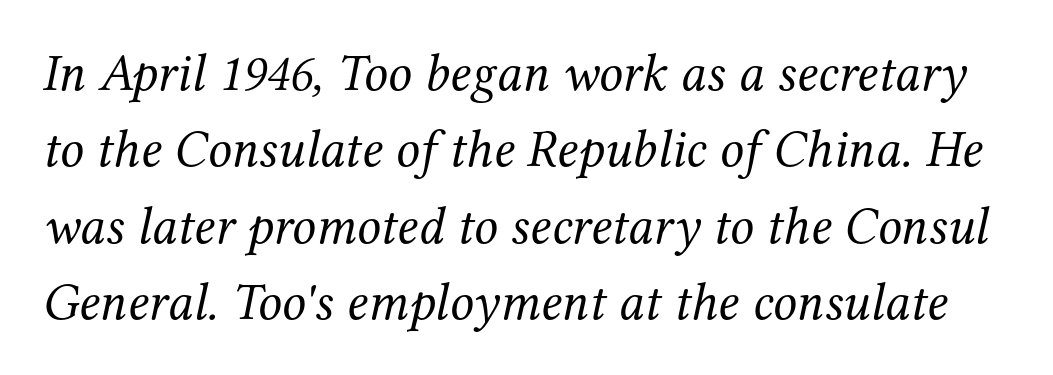
The cut favours lightness, reaching ordinary text weight at its darkest. Here the glyphs are tracked normally, forming tight word shapes. The strip under each line holds only bare page. Regarding serifs, this sample has them. Note the varied advance widths — an 'i' is clearly narrower than an 'm'. A typesetter would call this leading conventional body-copy spacing.
